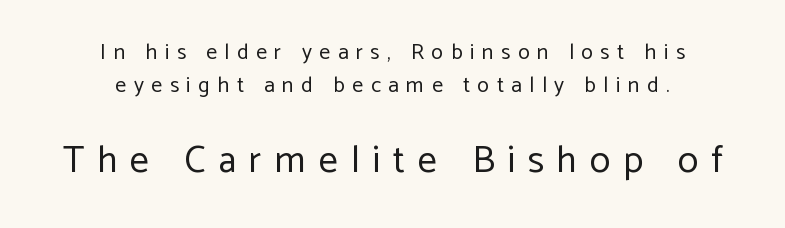
The image shows 38 px regular-weight sans-serif type, upright; set centered, normal line spacing (1.5x), unusually wide letter spacing (+0.34 em), not underlined; the second (bottom) block is 1.73x larger; low stroke contrast and a medium x-height.
